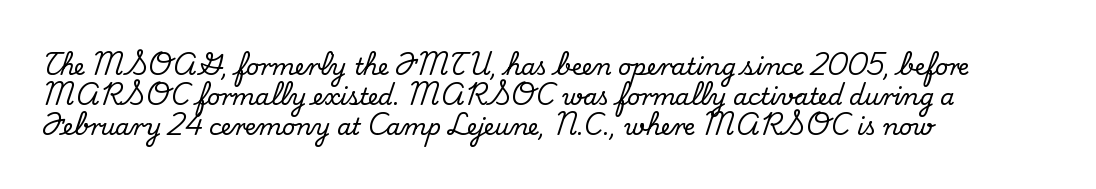
The rendering keeps characters at their native spacing. The string is rendered with underlining switched off. The paragraph has a hard left edge and a soft right edge. One glance says typical: line gaps are just what's usual.
